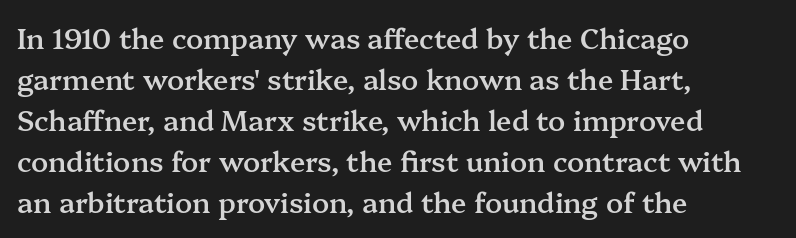
Casual observation: everything's shoved over to the left. Spacing verdict: proportional, widths tailored to each character. Posture: vertical. Evenly set lines give the paragraph a standard silhouette. The characters display serif detailing at their extremities. Slightly chunky letters — semibold, I'd say, not full bold.
